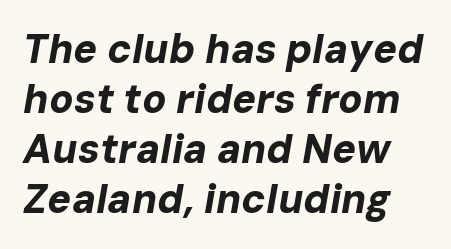
The letters are bold, with thick, heavy strokes. Looks like regular typesetting: each glyph gets only the width it needs. A typesetter would call this leading conventional body-copy spacing. Compared with ordinary roman type, these characters are visibly tilted.
